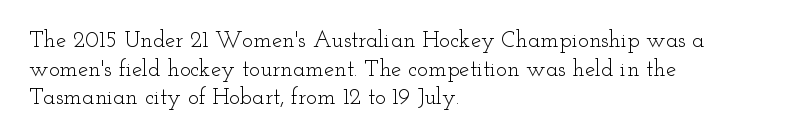
Q: Is the text bold? A: No.
Q: Is the text italic (slanted)? A: No, it is upright.
Q: Is the text underlined? A: No.
Q: How is the paragraph aligned? A: Left-aligned.
Q: Is the spacing between letters normal or unusually wide? A: Normal.
Q: Is the spacing between lines tight, normal or loose? A: Normal.
